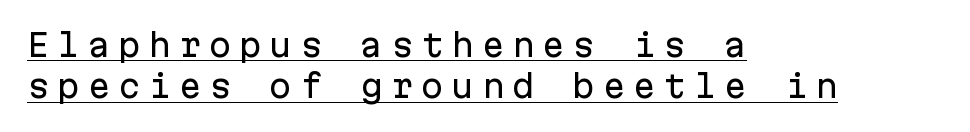
The image shows 30 px sans-serif type, upright, monospaced; set left-aligned, normal line spacing (1.38x), unusually wide letter spacing (+0.26 em), underlined; low stroke contrast and a medium x-height.
